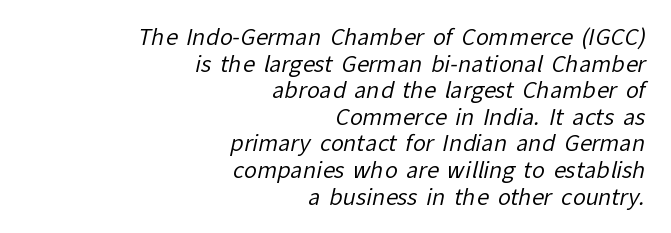
Clear beneath every line of the passage. In terms of letterspacing, this is plain default setting. Weight: not bold — regular or lighter. Each line ends at the same right margin while the left side varies.
